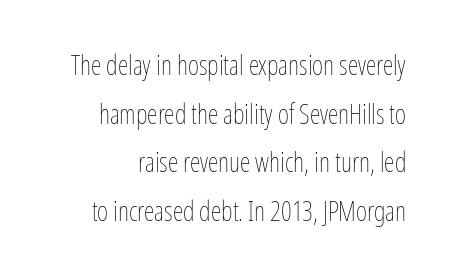
{"italic": "no", "bold": "no", "underline": "no", "line_spacing_ratio": 1.8, "letter_spacing": "normal", "letter_spacing_em": 0.0, "glyph_px": 27}
